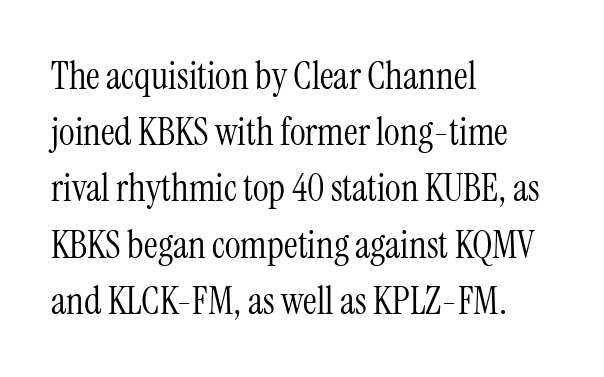
The image shows 38 px light, condensed serif type, upright; set left-aligned, normal line spacing (1.48x), normal letter spacing, not underlined; medium stroke contrast and a medium x-height.
